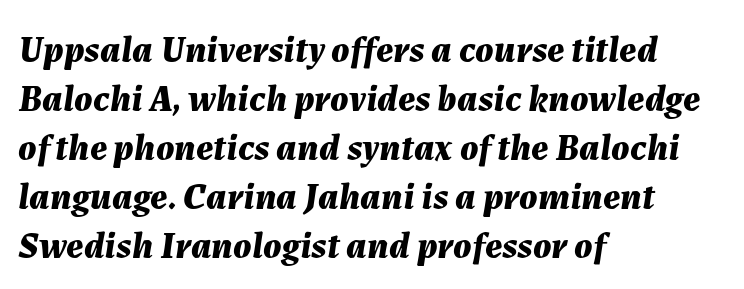
No extra tracking has been applied to these lines. Each new line begins a customary step beneath the previous one. Slant detected: the letters are inclined. Chunky letters — that's bold for sure. The foot of each line stays bare and open. Visually the block forms a straight wall on the left and a jagged coastline on the right.
